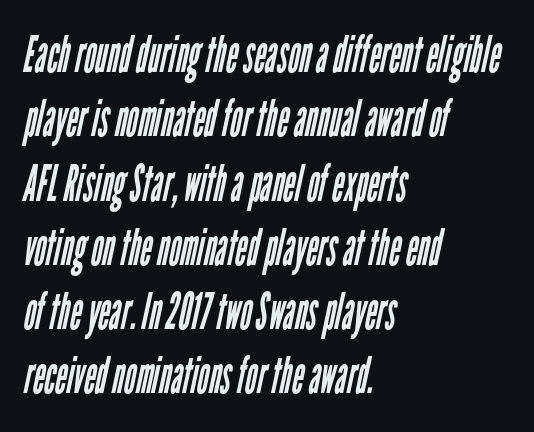
Decoration check: the copy has no underline. I'd call this a sans setting — the letters go barefoot. Leading: standard. Spacing verdict: proportional, widths tailored to each character.
